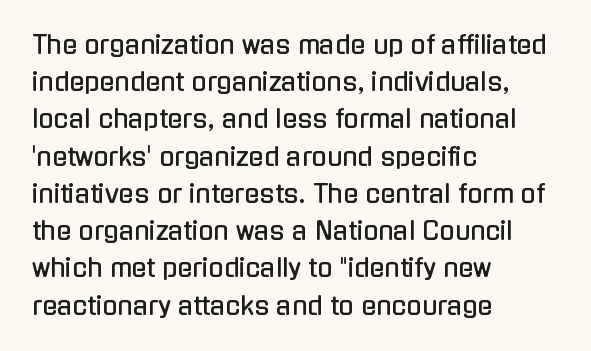
Q: Is the text italic (slanted)? A: No, it is upright.
Q: Is the text underlined? A: No.
Q: How is the paragraph aligned? A: Left-aligned.
Q: Is the spacing between letters normal or unusually wide? A: Normal.
Q: Is the spacing between lines tight, normal or loose? A: Normal.
